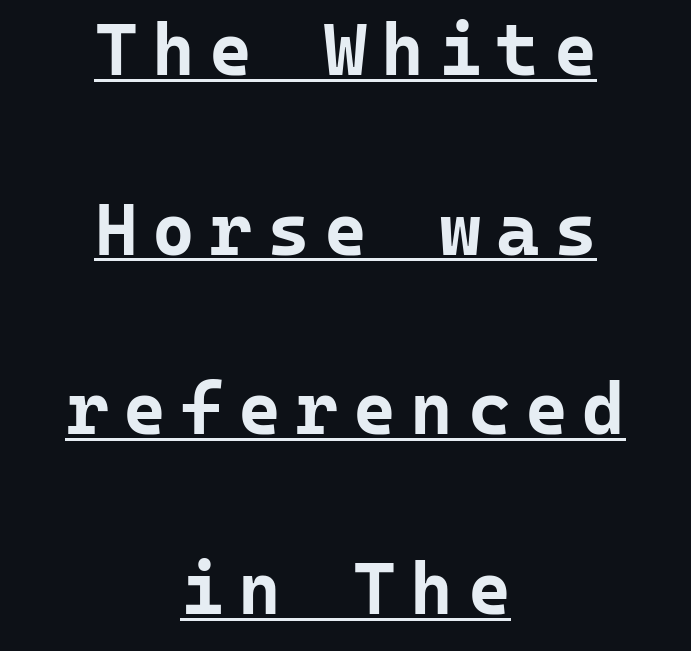
{"serif": "no", "italic": "no", "bold": "yes", "weight": "bold", "width": "normal", "stroke_contrast": "low", "x_height": "medium", "monospaced": "yes", "underline": "yes", "align": "center", "line_spacing": "loose", "line_spacing_ratio": 2.46, "letter_spacing": "wide", "letter_spacing_em": 0.2, "glyph_px": 73}
